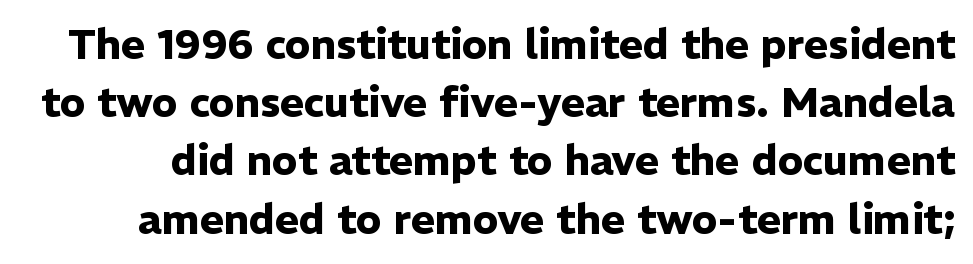
{"serif": "no", "italic": "no", "bold": "yes", "weight": "heavy", "width": "normal", "stroke_contrast": "low", "x_height": "medium", "monospaced": "no", "underline": "no", "line_spacing": "normal", "line_spacing_ratio": 1.42, "letter_spacing": "normal", "letter_spacing_em": 0.0, "glyph_px": 41}
